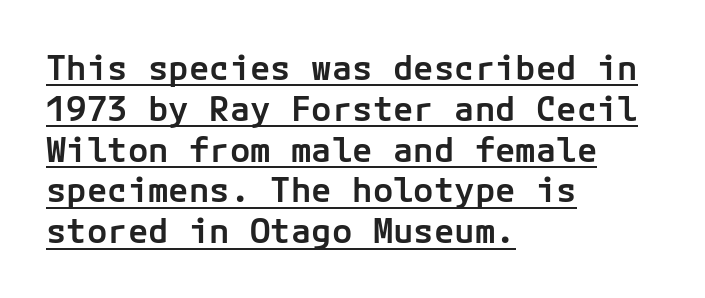
The face used here is a sans, in the tradition of grotesques and geometrics. A roman cut, with each character standing at attention. All the whitespace from short lines collects on the right. Default kerning and tracking; the words read as compact shapes.
